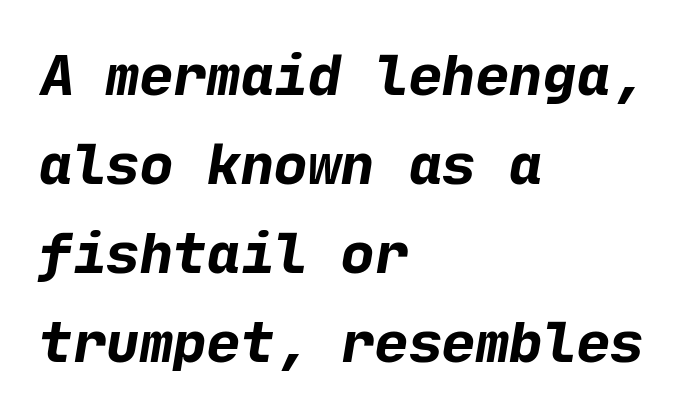
The image shows 56 px bold sans-serif type; set left-aligned, normal line spacing (1.59x), normal letter spacing, not underlined; low stroke contrast and a medium x-height.
